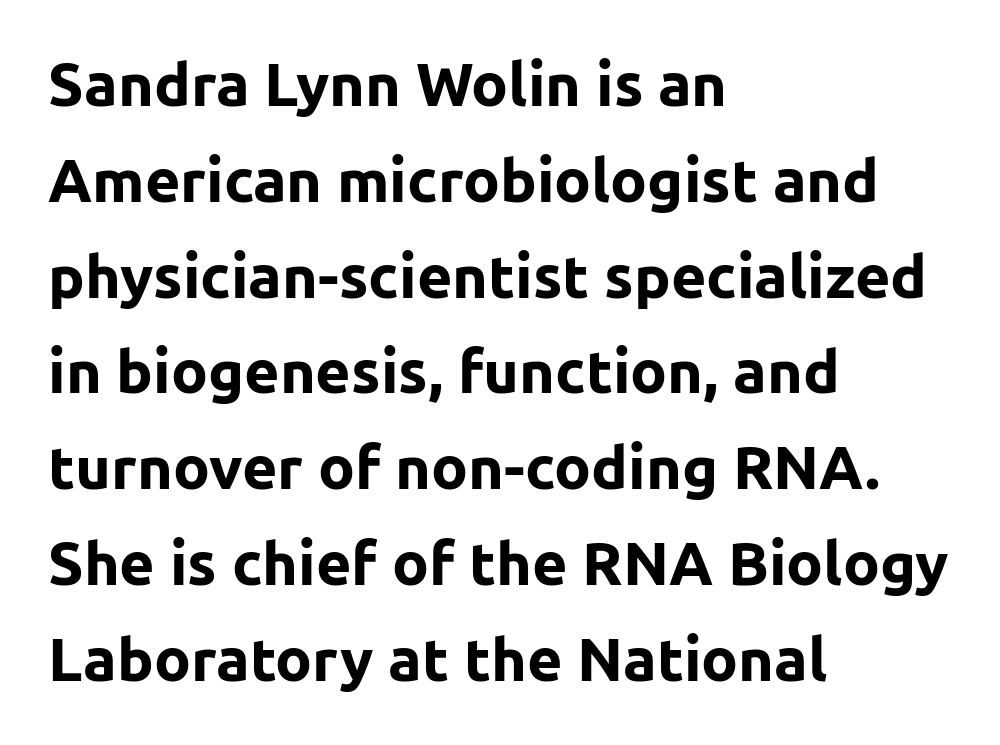
Default kerning and tracking; the words read as compact shapes. Font category for this specimen: sans-serif. Just letters on the line, the space beneath them empty. The passage is arranged the way most books set body copy — flush left. Proportional: the letters do not fall into vertical columns.
